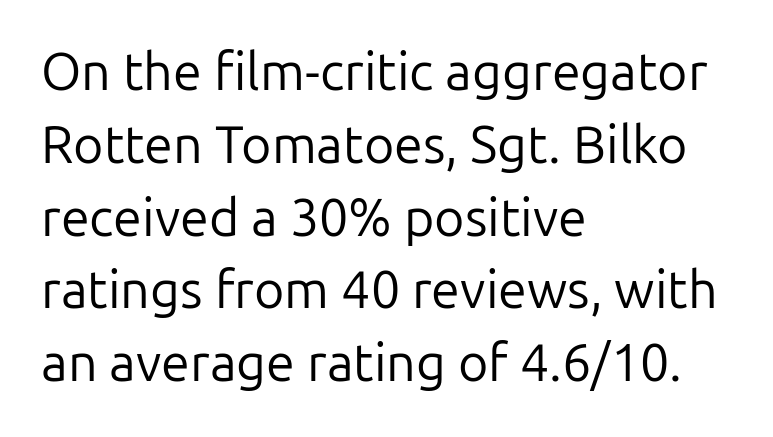
A roman cut, with each character standing at attention. Observe the ordinary spacing: letters are neighbours, not strangers. The letters advance in unequal steps, a hallmark of proportional type. These lines stack with their left ends in a neat column. Descender tails drop into unmarked territory.
